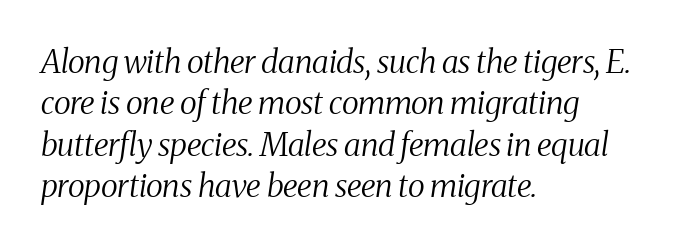
A typesetter would call this leading conventional body-copy spacing. The font's italic variant was chosen for this text. I'd call this a serif setting — the letters wear small feet. This sample uses plain, unmodified letter spacing. This reads as an unemphasized weight, regular at the heaviest. Spacing verdict: proportional, widths tailored to each character.
